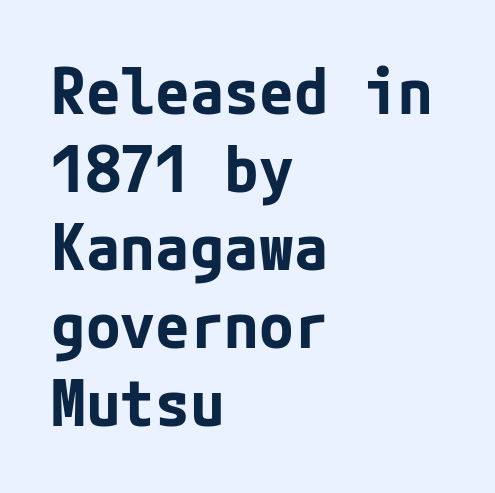
Q: Is the text bold? A: Yes.
Q: Is the text italic (slanted)? A: No, it is upright.
Q: Is the typeface a serif or a sans-serif typeface? A: Sans-serif.
Q: Is the text underlined? A: No.
Q: How is the paragraph aligned? A: Left-aligned.
Q: Is the spacing between letters normal or unusually wide? A: Normal.
Q: Width (condensed, normal, or wide)? A: Normal.
Q: Stroke contrast? A: Low.
Q: x-height? A: Medium.
